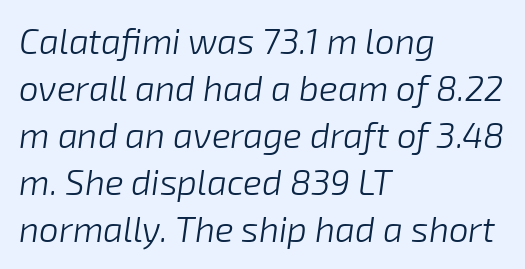
{"italic": "yes", "lean": "right", "slant_degrees": 8, "bold": "no", "weight": "light", "width": "normal", "stroke_contrast": "low", "x_height": "medium", "monospaced": "no", "underline": "no", "align": "left", "line_spacing": "normal", "line_spacing_ratio": 1.34, "letter_spacing": "normal", "letter_spacing_em": 0.0, "glyph_px": 35}
